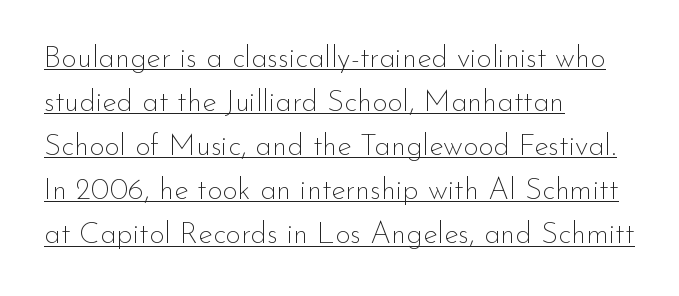
The image shows 30 px thin sans-serif type, upright; set left-aligned, normal line spacing (1.47x), normal letter spacing, underlined; low stroke contrast and a small x-height.
